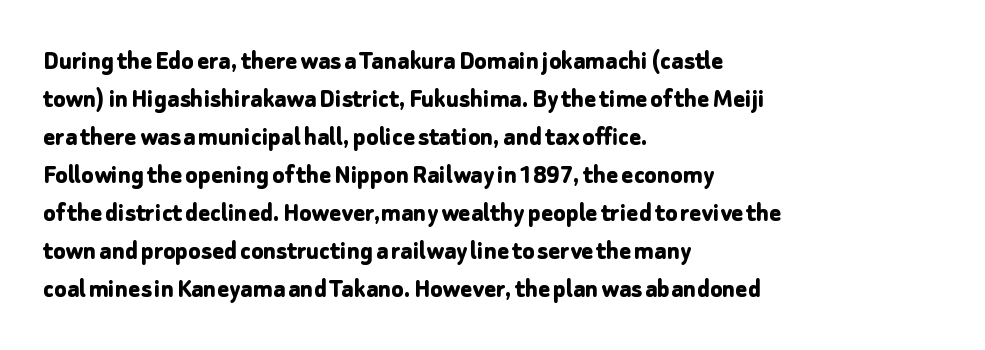
The image shows 28 px bold sans-serif type, upright; set left-aligned, normal line spacing (1.36x), normal letter spacing, not underlined; low stroke contrast and a medium x-height.
